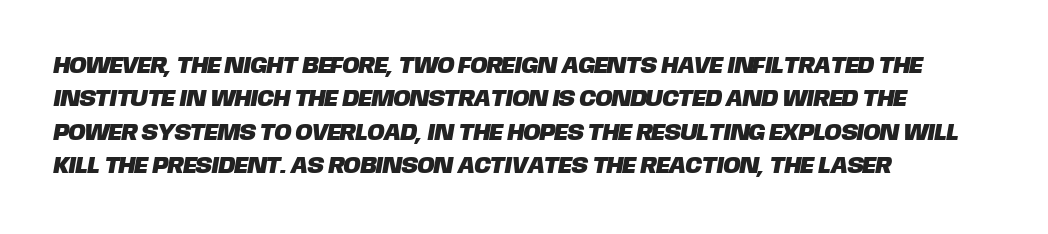
The foot of each line stays bare and open. Leading: standard. Horizontally, the lines are justified to the leading edge only. Tracking value appears to be zero — textbook default spacing.
